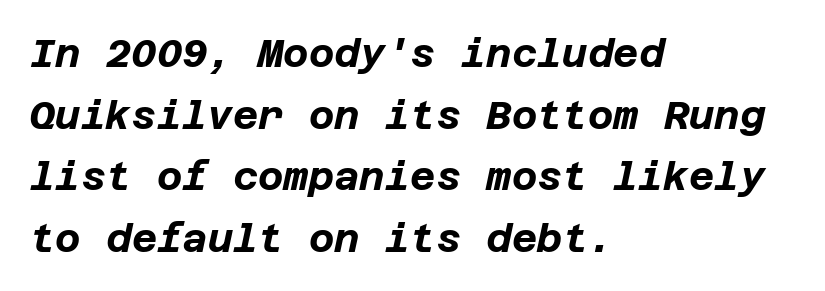
Words float on clear page, feet unadorned. Vertical spacing — default. The rendering keeps characters at their native spacing. Casual observation: everything's shoved over to the left. Looking at the ascenders, they clearly lean. Is the type bold? Yes — the strokes are clearly thick and heavy.
